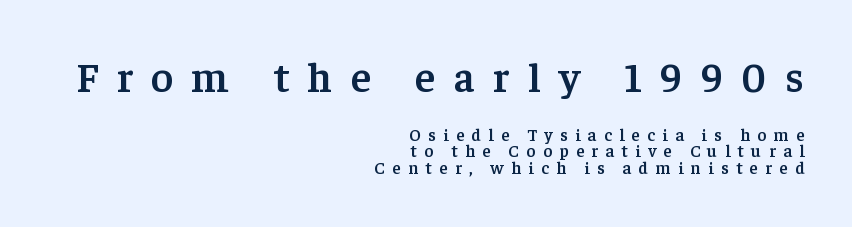
{"serif": "yes", "italic": "no", "bold": "semi", "weight": "semibold", "width": "normal", "stroke_contrast": "low", "x_height": "medium", "monospaced": "no", "underline": "no", "align": "right", "line_spacing": "tight", "line_spacing_ratio": 0.98, "letter_spacing": "wide", "letter_spacing_em": 0.44, "larger_block": "first", "size_ratio": 2.47, "glyph_px": 42}
